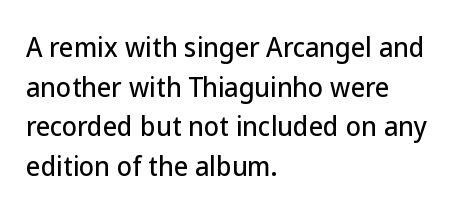
{"italic": "no", "underline": "no", "align": "left", "line_spacing": "normal", "line_spacing_ratio": 1.59, "letter_spacing": "normal", "letter_spacing_em": 0.0, "glyph_px": 25}
